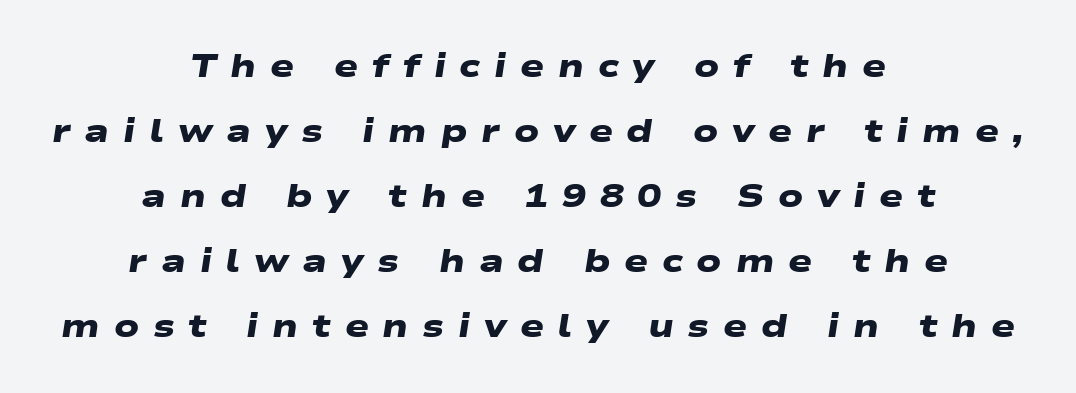
{"serif": "no", "bold": "yes", "weight": "heavy", "width": "wide", "stroke_contrast": "low", "x_height": "medium", "monospaced": "no", "underline": "no", "align": "center", "line_spacing": "loose", "line_spacing_ratio": 2.03, "letter_spacing": "wide", "letter_spacing_em": 0.43, "glyph_px": 32}
